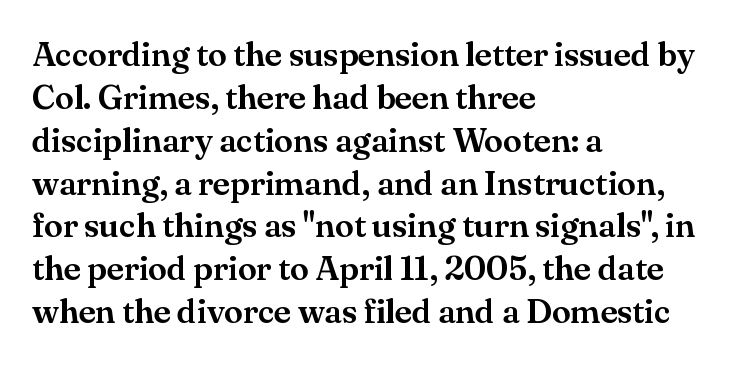
Between one letter and the next there's only the usual sliver of space. Has an underline been added? It has not. Caption: multi-line text, flush left, ragged right. Normally led — the rows are evenly, conventionally spaced.
